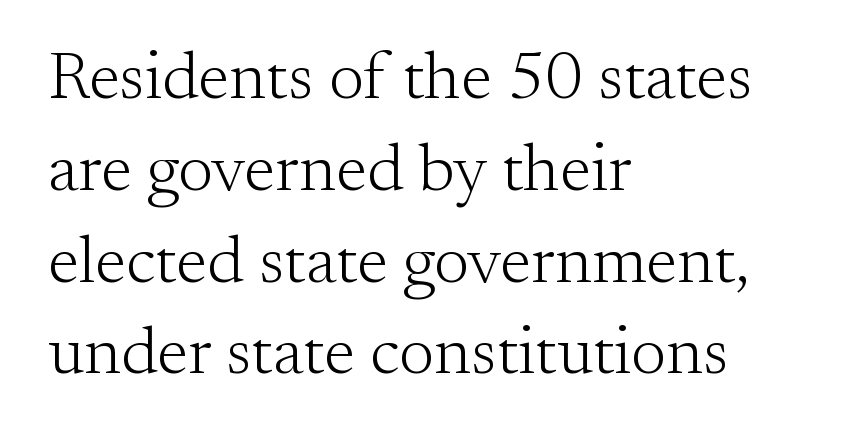
The lines sit at an ordinary, default distance from one another. The letters sit at their default tracking, neither squeezed nor spread. The letters carry serifs — small finishing strokes at the ends of their stems. Italic: no, the glyphs are upright roman.
